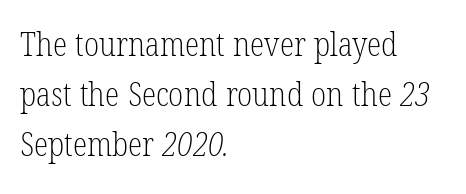
{"serif": "yes", "bold": "no", "weight": "light", "width": "condensed", "stroke_contrast": "low", "x_height": "medium", "monospaced": "no", "underline": "no", "align": "left", "line_spacing": "normal", "line_spacing_ratio": 1.52, "letter_spacing": "normal", "letter_spacing_em": 0.0, "glyph_px": 33}
